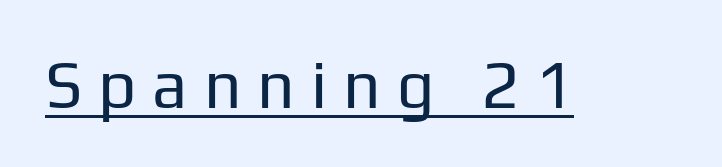
{"serif": "no", "italic": "no", "bold": "no", "weight": "regular", "width": "normal", "stroke_contrast": "low", "x_height": "medium", "monospaced": "no", "underline": "yes", "letter_spacing": "wide", "letter_spacing_em": 0.24, "glyph_px": 66}
